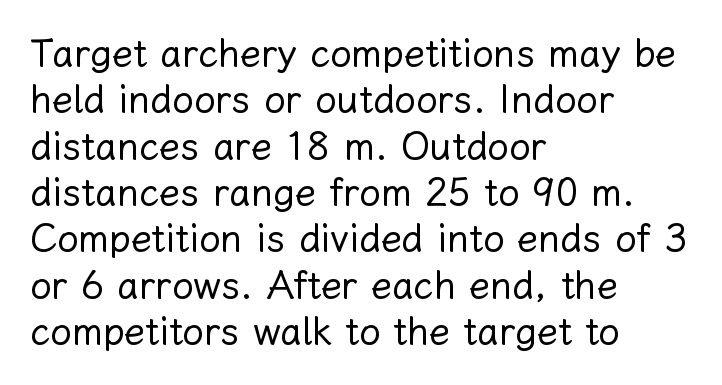
The image shows 38 px regular-weight type, upright; set left-aligned, line spacing 1.22x, normal letter spacing, not underlined; low stroke contrast and a medium x-height.
